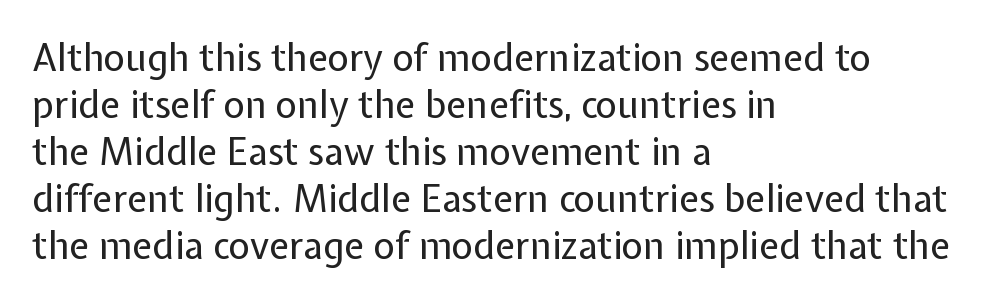
The passage shown is typed in a proportional face where columns would drift. Notice how the stems are strictly vertical — no italics here. The foot of each line stays bare and open. The font is comparable to plain body text, perhaps lighter.
